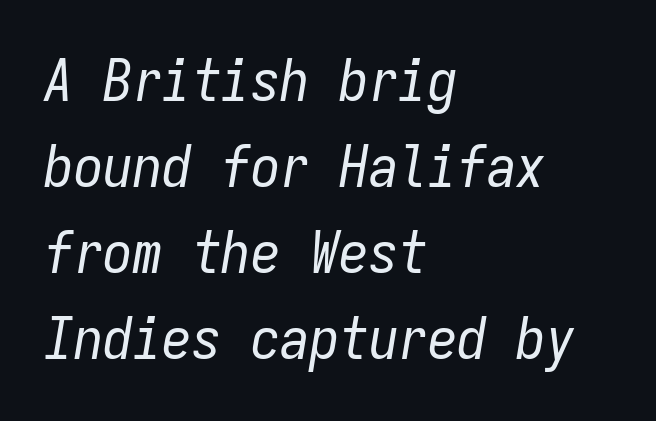
{"italic": "yes", "lean": "right", "slant_degrees": 9, "bold": "no", "weight": "regular", "width": "condensed", "stroke_contrast": "low", "x_height": "medium", "monospaced": "yes", "underline": "no", "align": "left", "line_spacing": "normal", "line_spacing_ratio": 1.46, "letter_spacing": "normal", "letter_spacing_em": 0.0, "glyph_px": 59}
